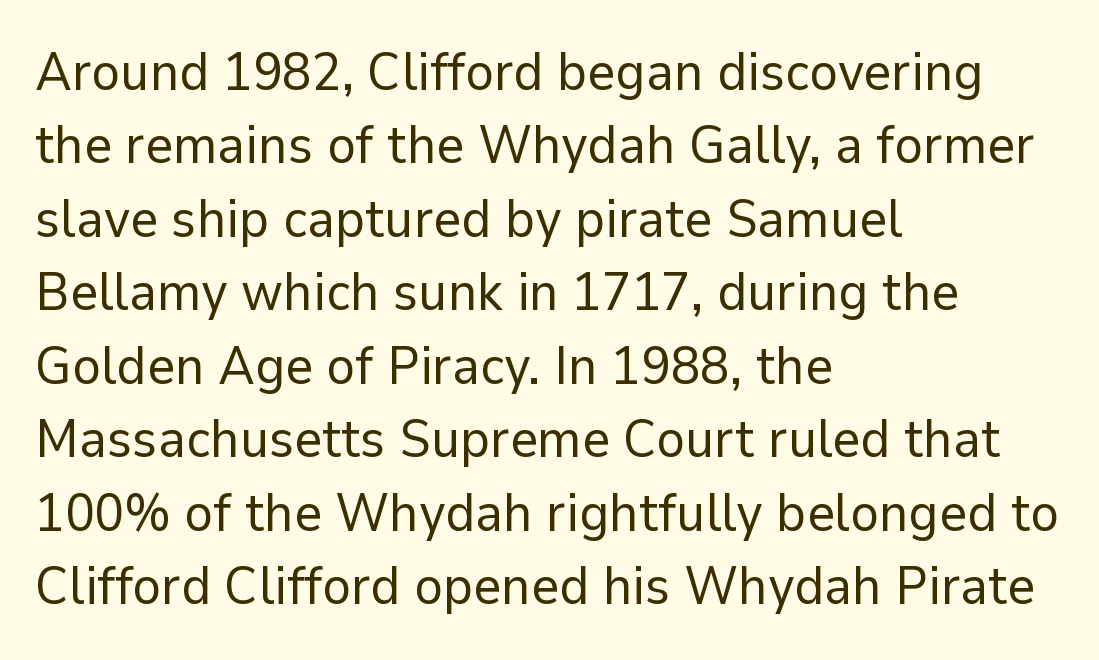
{"serif": "no", "italic": "no", "bold": "no", "weight": "regular", "width": "normal", "stroke_contrast": "low", "x_height": "medium", "monospaced": "no", "underline": "no", "align": "left", "line_spacing": "normal", "line_spacing_ratio": 1.36, "letter_spacing": "normal", "letter_spacing_em": 0.0, "glyph_px": 54}
